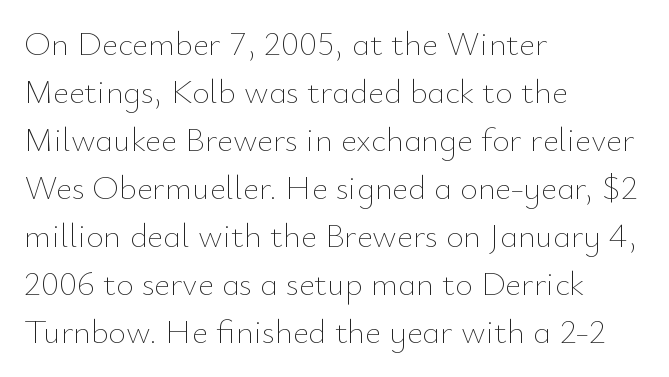
{"italic": "no", "bold": "no", "weight": "thin", "width": "normal", "stroke_contrast": "low", "x_height": "small", "monospaced": "no", "underline": "no", "align": "left", "line_spacing": "normal", "line_spacing_ratio": 1.41, "letter_spacing": "normal", "letter_spacing_em": 0.0, "glyph_px": 34}
